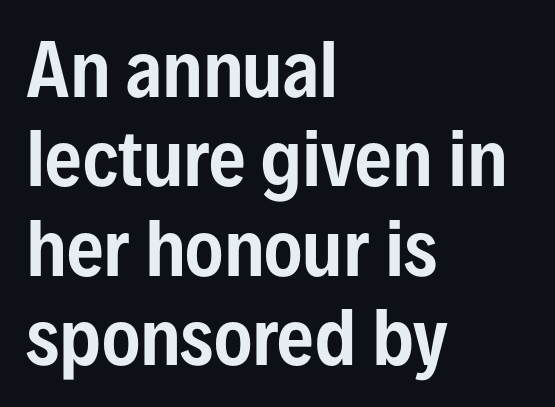
Line beginnings align vertically; line endings do not. Stroke terminals: plain, sans-serif. Character widths vary here, with narrow letters taking less room than wide ones. Has an underline been added? It has not. The face used here is rendered with its standard letterfit. A typesetter would mark this as roman, not italic.
